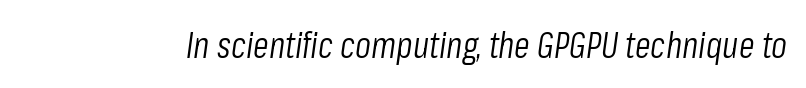
{"italic": "yes", "lean": "right", "slant_degrees": 8, "bold": "no", "weight": "light", "width": "condensed", "stroke_contrast": "low", "x_height": "medium", "monospaced": "no", "underline": "no", "letter_spacing": "normal", "letter_spacing_em": 0.0, "glyph_px": 36}
